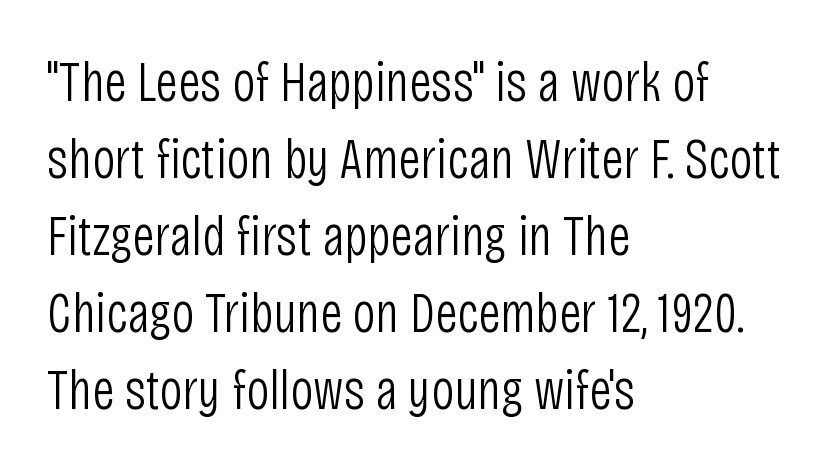
The face used here is proportionally spaced, like ordinary book or web type. Is this a sans? Yes — the strokes have no serifs. Nobody drew a line under any word here. Nothing heavy about these letters — not bold at all. The passage shown stacks its lines at a standard gap.
